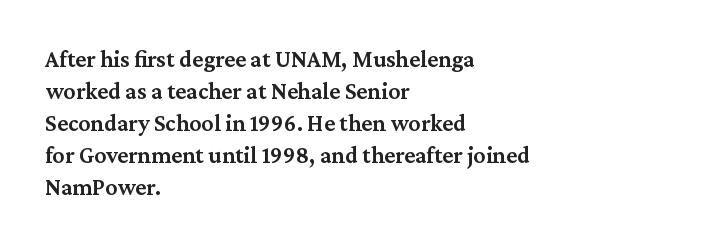
The foot of each line stays bare and open. Weight check: semibold — heavier than regular, not quite bold. Summary of vertical rhythm: regular, with standard interline spacing. Alignment: flush left.
